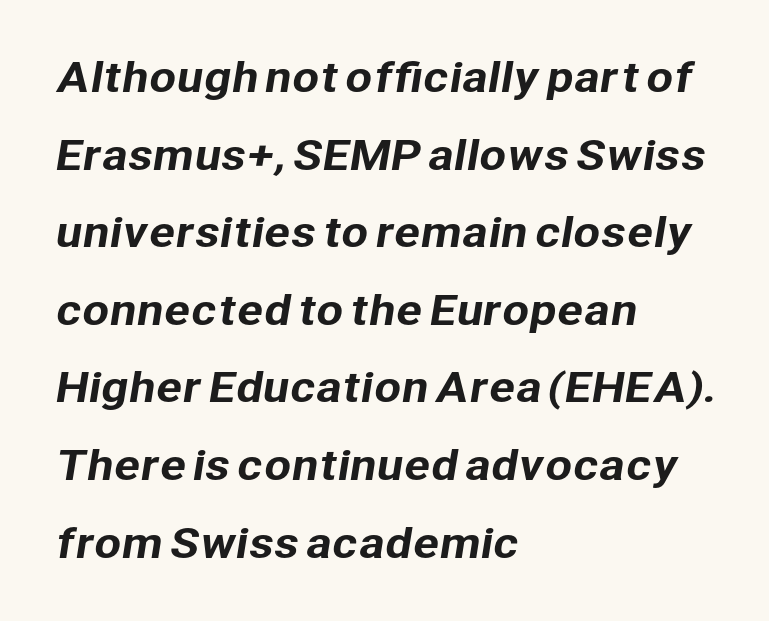
{"serif": "no", "width": "normal", "stroke_contrast": "low", "x_height": "medium", "monospaced": "no", "underline": "no", "align": "left", "line_spacing": "loose", "line_spacing_ratio": 1.99, "letter_spacing": "normal", "letter_spacing_em": 0.0, "glyph_px": 39}
